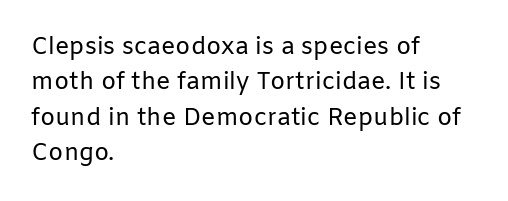
{"italic": "no", "bold": "no", "underline": "no", "align": "left", "line_spacing": "normal", "line_spacing_ratio": 1.47, "letter_spacing": "normal", "letter_spacing_em": 0.0, "glyph_px": 24}
